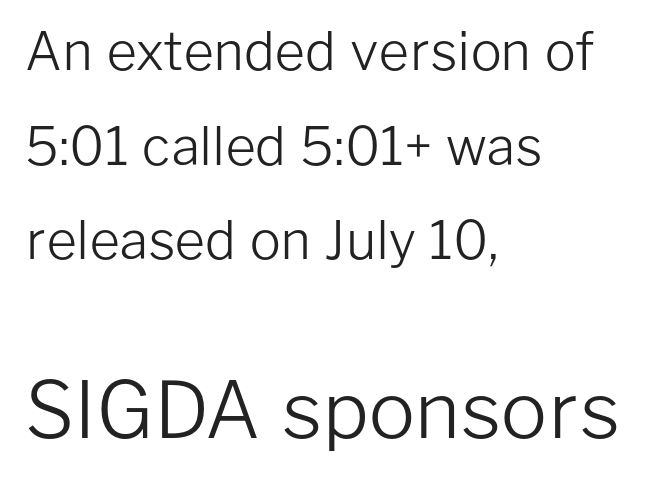
Is this a fixed-width face? No — the glyphs have proportional, varying widths. The lettering stays uniformly vertical, giving the passage a roman look. Each line starts at the same left margin while the right side varies. A typesetter would label this face a sans. Weight: in the light-to-regular range. Underlining? Definitely not there.
